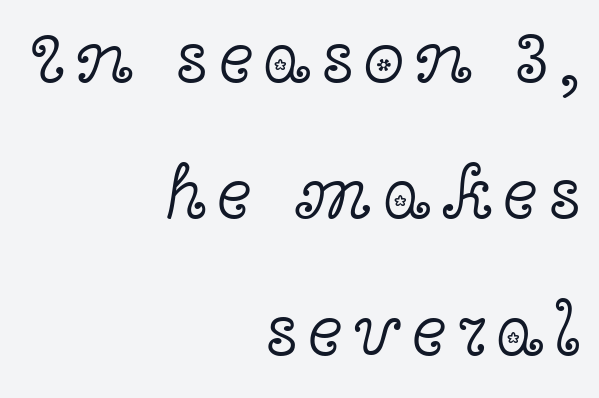
{"serif": "yes", "bold": "no", "weight": "light", "width": "wide", "x_height": "medium", "monospaced": "no", "underline": "no", "align": "right", "line_spacing_ratio": 1.82, "glyph_px": 75}
